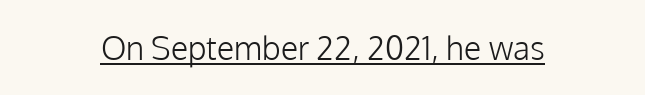
{"serif": "no", "italic": "no", "bold": "no", "weight": "light", "width": "normal", "stroke_contrast": "low", "x_height": "medium", "monospaced": "no", "underline": "yes", "letter_spacing": "normal", "letter_spacing_em": 0.0, "glyph_px": 32}
